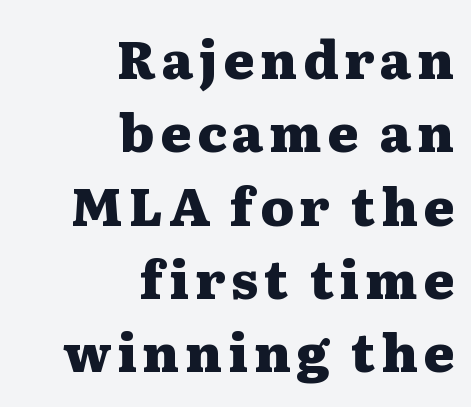
Q: Is the text bold? A: Yes.
Q: Is the text italic (slanted)? A: No, it is upright.
Q: Is the typeface a serif or a sans-serif typeface? A: Serif.
Q: Is the text underlined? A: No.
Q: How is the paragraph aligned? A: Right-aligned.
Q: Is the spacing between lines tight, normal or loose? A: Normal.
Q: Width (condensed, normal, or wide)? A: Wide.
Q: Stroke contrast? A: Medium.
Q: x-height? A: Medium.
Q: Monospaced? A: No.
